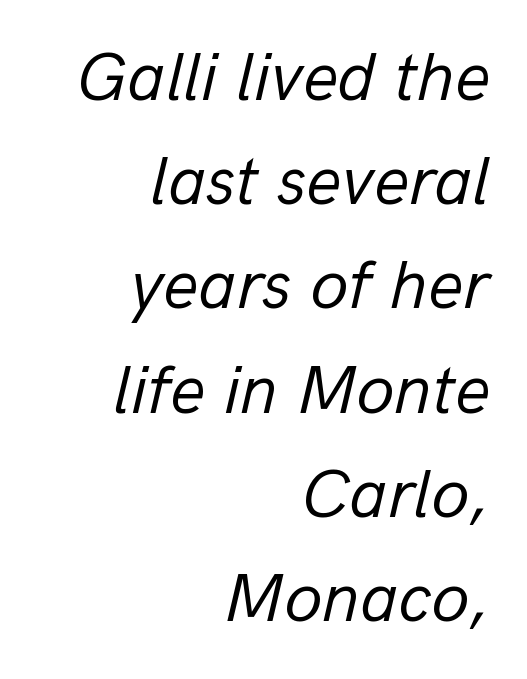
{"italic": "yes", "lean": "right", "slant_degrees": 13, "bold": "no", "weight": "regular", "width": "normal", "stroke_contrast": "low", "x_height": "medium", "monospaced": "no", "underline": "no", "align": "right", "line_spacing": "normal", "line_spacing_ratio": 1.51, "letter_spacing": "normal", "letter_spacing_em": 0.0, "glyph_px": 69}
